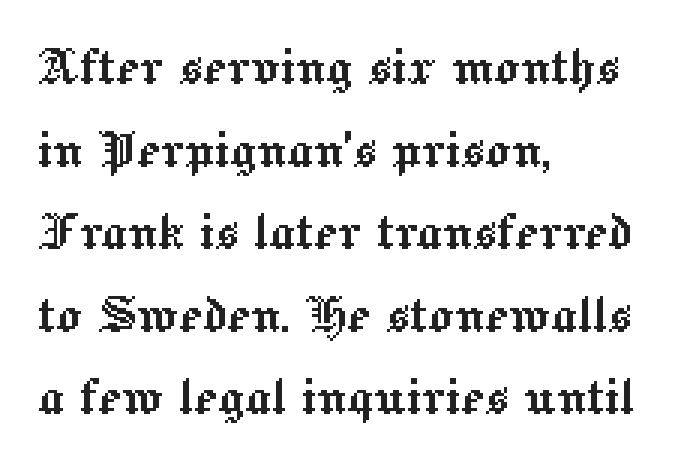
{"italic": "no", "width": "normal", "x_height": "medium", "monospaced": "no", "underline": "no", "align": "left", "line_spacing": "normal", "line_spacing_ratio": 1.31, "letter_spacing": "normal", "letter_spacing_em": 0.0, "glyph_px": 63}
